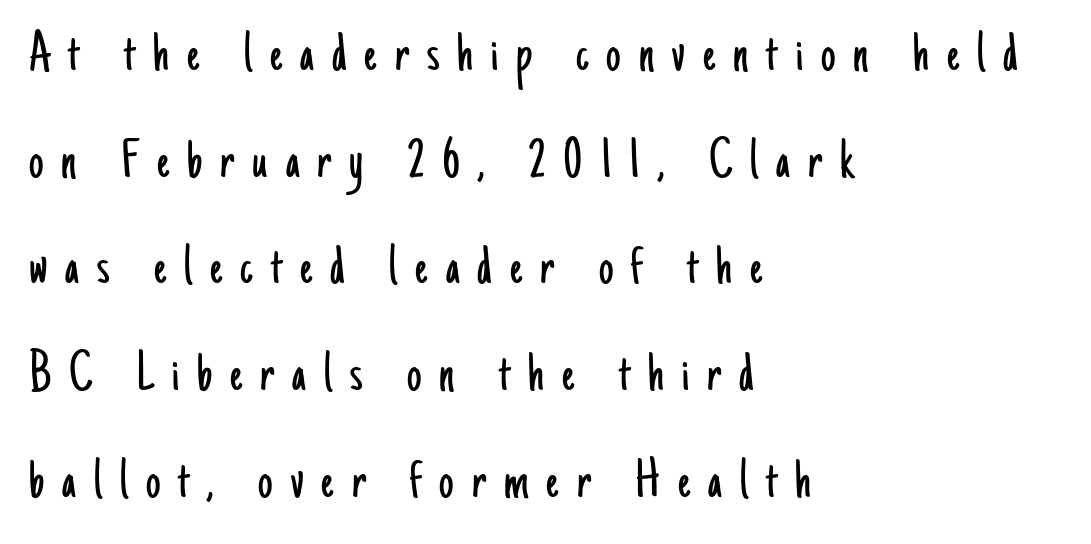
{"serif": "no", "italic": "no", "bold": "no", "weight": "light", "width": "condensed", "stroke_contrast": "low", "x_height": "small", "monospaced": "no", "underline": "no", "align": "left", "line_spacing_ratio": 1.84, "letter_spacing": "wide", "letter_spacing_em": 0.31, "glyph_px": 58}
